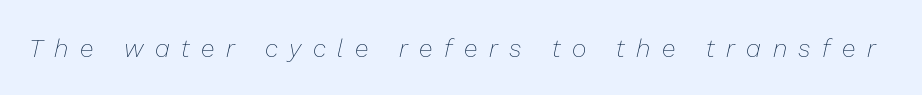
{"italic": "yes", "lean": "right", "slant_degrees": 13, "bold": "no", "underline": "no", "letter_spacing": "wide", "letter_spacing_em": 0.46, "glyph_px": 25}
